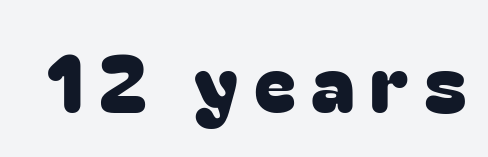
This sample uses a sans-serif face. The gap between lines stays unmarked. A typesetter would mark this as roman, not italic. Looks like regular typesetting: each glyph gets only the width it needs.
